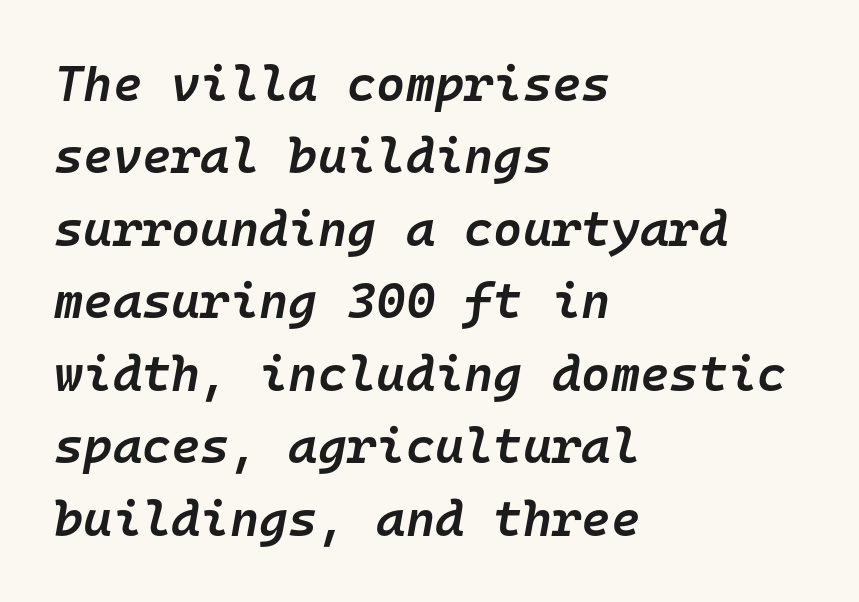
{"italic": "yes", "lean": "right", "slant_degrees": 10, "bold": "semi", "weight": "semibold", "width": "normal", "stroke_contrast": "low", "x_height": "medium", "monospaced": "yes", "underline": "no", "align": "left", "line_spacing": "normal", "line_spacing_ratio": 1.45, "letter_spacing": "normal", "letter_spacing_em": 0.0, "glyph_px": 50}
